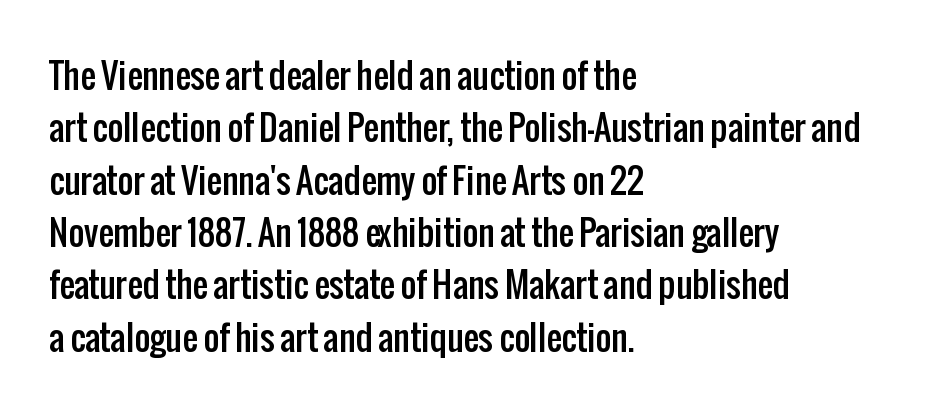
The image shows 34 px condensed sans-serif type, upright; set left-aligned, normal line spacing (1.54x), normal letter spacing, not underlined; low stroke contrast and a medium x-height.
